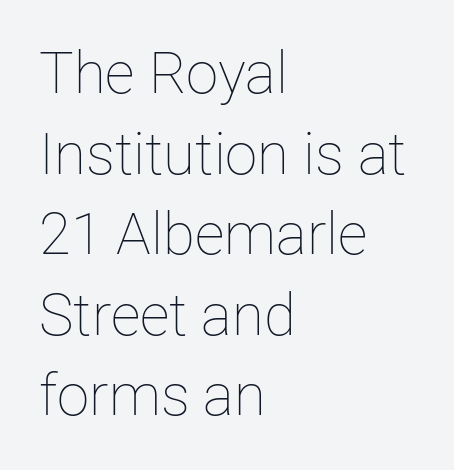
{"italic": "no", "bold": "no", "weight": "thin", "width": "normal", "stroke_contrast": "low", "x_height": "medium", "monospaced": "no", "underline": "no", "align": "left", "line_spacing": "normal", "line_spacing_ratio": 1.39, "letter_spacing": "normal", "letter_spacing_em": 0.0, "glyph_px": 58}
